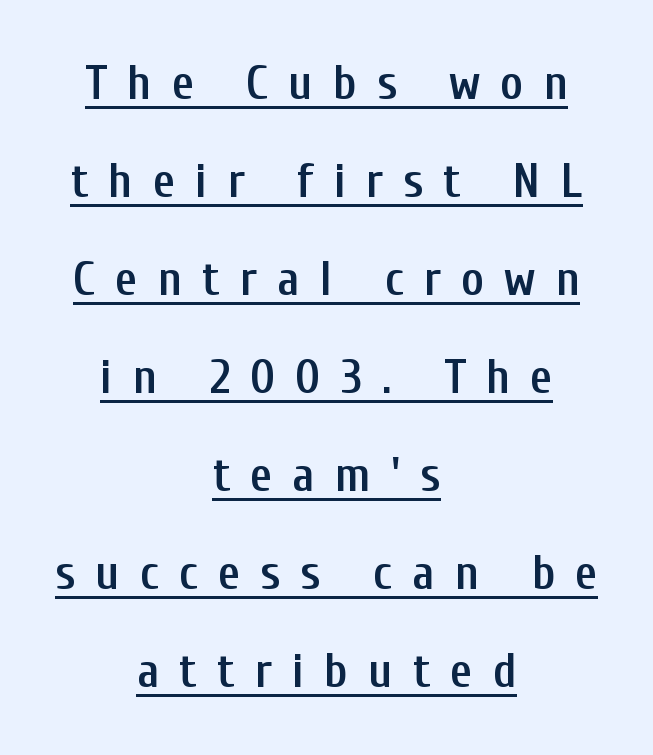
Q: Is the text bold? A: Semi-bold.
Q: Is the text italic (slanted)? A: No, it is upright.
Q: Is the typeface a serif or a sans-serif typeface? A: Sans-serif.
Q: Is the text underlined? A: Yes.
Q: How is the paragraph aligned? A: Centered.
Q: Is the spacing between letters normal or unusually wide? A: Unusually wide.
Q: Is the spacing between lines tight, normal or loose? A: Loose.
Q: Width (condensed, normal, or wide)? A: Condensed.
Q: Stroke contrast? A: Low.
Q: x-height? A: Medium.
Q: Monospaced? A: No.
